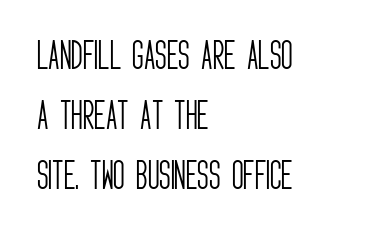
The tracking reads as untouched default to a designer's eye. Serifs: no, the terminals of the letterforms are clean. Nothing heavy about these letters — not bold at all. This sample has the flowing, uneven cadence of proportional lettering. The rendering anchors every line to the left-hand side.
